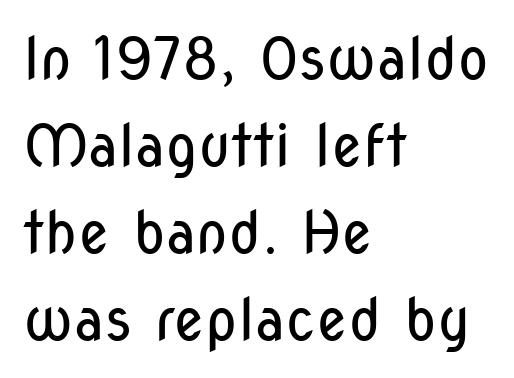
These lines keep a tight, regular rhythm from letter to letter. Any mark beneath the type? The region is blank. Compared with typical paragraphs, the rows here are spaced about the same. The weight tops out at a normal text grade.
